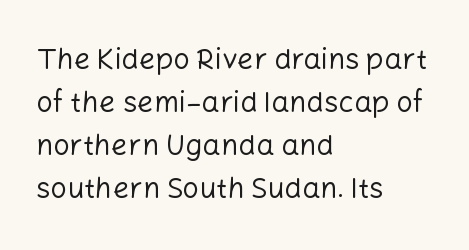
{"serif": "no", "italic": "no", "bold": "no", "weight": "regular", "width": "normal", "stroke_contrast": "low", "x_height": "medium", "monospaced": "no", "underline": "no", "align": "left", "line_spacing": "normal", "line_spacing_ratio": 1.48, "letter_spacing": "normal", "letter_spacing_em": 0.0, "glyph_px": 29}
